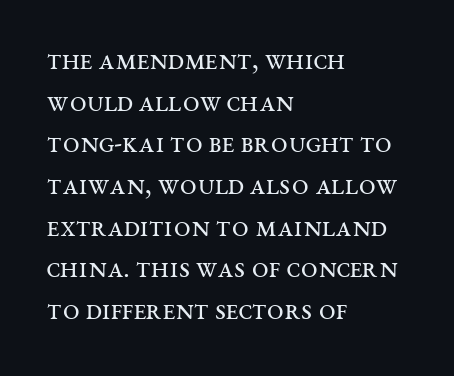
Q: Is the text bold? A: No.
Q: Is the text italic (slanted)? A: No, it is upright.
Q: Is the typeface a serif or a sans-serif typeface? A: Serif.
Q: Is the text underlined? A: No.
Q: How is the paragraph aligned? A: Left-aligned.
Q: Is the spacing between letters normal or unusually wide? A: Normal.
Q: Is the spacing between lines tight, normal or loose? A: Normal.
Q: Width (condensed, normal, or wide)? A: Wide.
Q: Stroke contrast? A: Medium.
Q: x-height? A: Large.
Q: Monospaced? A: No.
